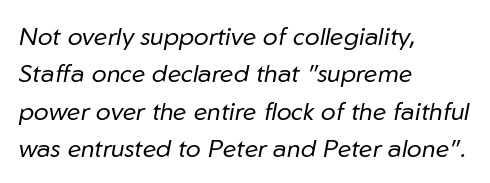
The image shows 25 px text type, italic (leaning right); set left-aligned, normal line spacing (1.5x), normal letter spacing, not underlined.
